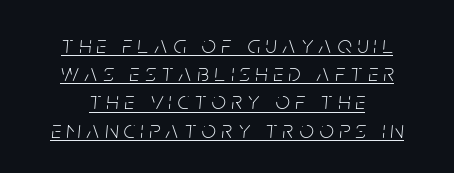
The rendering inserts visible extra space after every character. Quick note: interline space is minimal. The compositor balanced each line on the midline. The strokes are not fattened; the text isn't bold.
